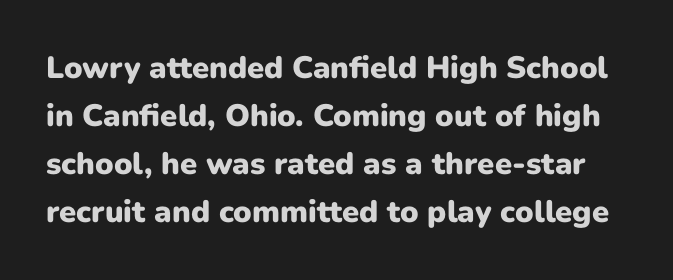
The image shows 31 px heavy sans-serif type, upright; set normal line spacing (1.55x), normal letter spacing, not underlined; low stroke contrast and a medium x-height.
